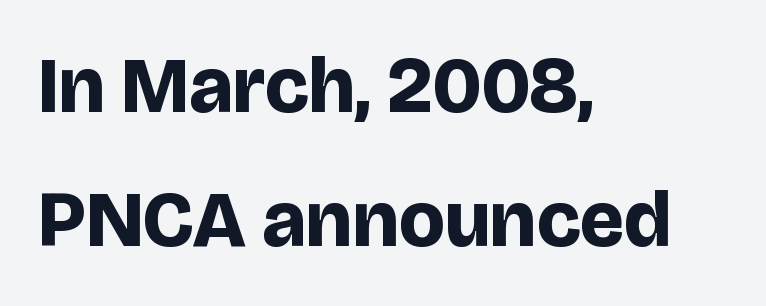
{"serif": "no", "italic": "no", "bold": "yes", "weight": "bold", "width": "normal", "stroke_contrast": "low", "x_height": "large", "monospaced": "no", "underline": "no", "align": "left", "line_spacing": "normal", "line_spacing_ratio": 1.69, "letter_spacing": "normal", "letter_spacing_em": 0.0, "glyph_px": 79}
